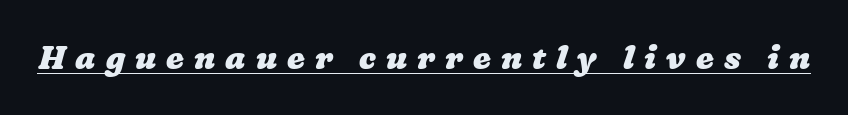
{"bold": "yes", "weight": "heavy", "width": "wide", "stroke_contrast": "low", "x_height": "medium", "monospaced": "no", "underline": "yes", "letter_spacing": "wide", "letter_spacing_em": 0.31, "glyph_px": 32}
